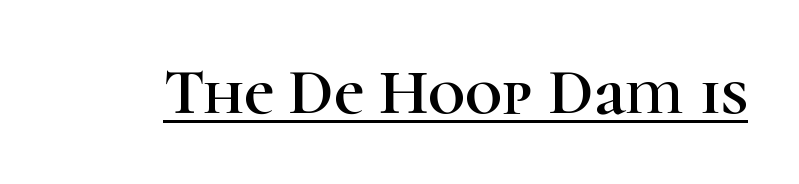
Q: Is the text italic (slanted)? A: No, it is upright.
Q: Is the typeface a serif or a sans-serif typeface? A: Serif.
Q: Is the text underlined? A: Yes.
Q: Is the spacing between letters normal or unusually wide? A: Normal.
Q: Width (condensed, normal, or wide)? A: Normal.
Q: Stroke contrast? A: High.
Q: x-height? A: Medium.
Q: Monospaced? A: No.
